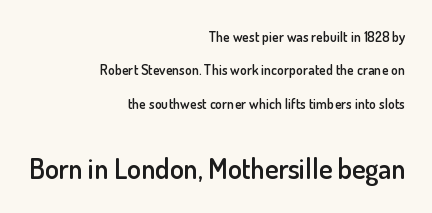
Q: Is the text bold? A: Semi-bold.
Q: Is the text italic (slanted)? A: No, it is upright.
Q: Is the typeface a serif or a sans-serif typeface? A: Sans-serif.
Q: Is the text underlined? A: No.
Q: How is the paragraph aligned? A: Right-aligned.
Q: Is the spacing between letters normal or unusually wide? A: Normal.
Q: Is the spacing between lines tight, normal or loose? A: Loose.
Q: Which block of text is set in a larger size, the first (top) or the second (bottom)? A: The second (bottom) one.
Q: Width (condensed, normal, or wide)? A: Normal.
Q: Stroke contrast? A: Low.
Q: x-height? A: Small.
Q: Monospaced? A: No.
